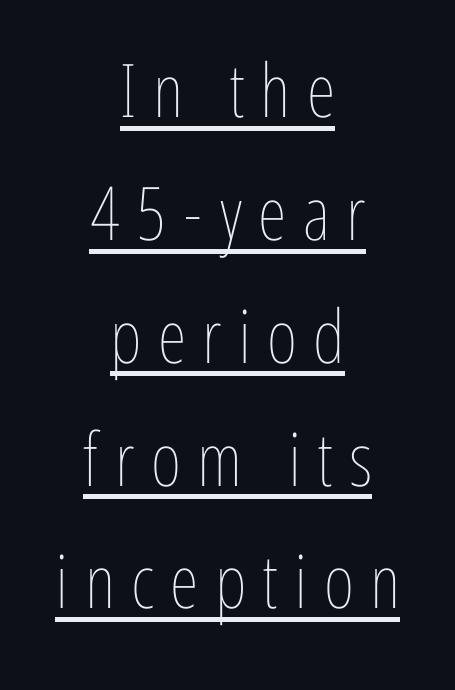
Summary of vertical rhythm: regular, with standard interline spacing. Ink coverage per letter is moderate at most. Display-style spreading of the glyphs; the letterfit is very open. Italic? Not at all — the glyphs are vertical.
